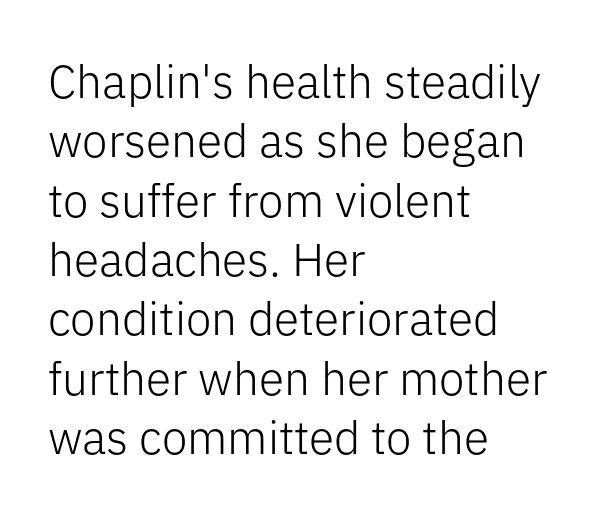
The image shows 46 px light sans-serif type, upright; set left-aligned, normal line spacing (1.29x), normal letter spacing, not underlined; low stroke contrast and a medium x-height.
